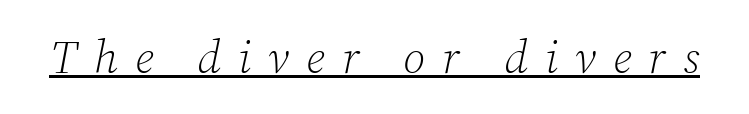
Q: Is the text bold? A: No.
Q: Is the text italic (slanted)? A: Yes, it leans right by about 12 degrees.
Q: Is the typeface a serif or a sans-serif typeface? A: Serif.
Q: Is the text underlined? A: Yes.
Q: Is the spacing between letters normal or unusually wide? A: Unusually wide.
Q: Width (condensed, normal, or wide)? A: Normal.
Q: Stroke contrast? A: Low.
Q: x-height? A: Medium.
Q: Monospaced? A: No.
